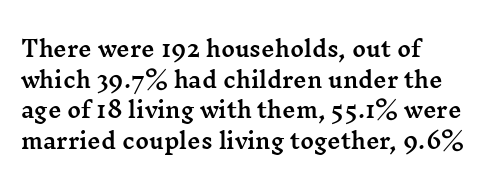
{"italic": "no", "underline": "no", "align": "left", "line_spacing": "normal", "line_spacing_ratio": 1.46, "letter_spacing": "normal", "letter_spacing_em": 0.0, "glyph_px": 21}
